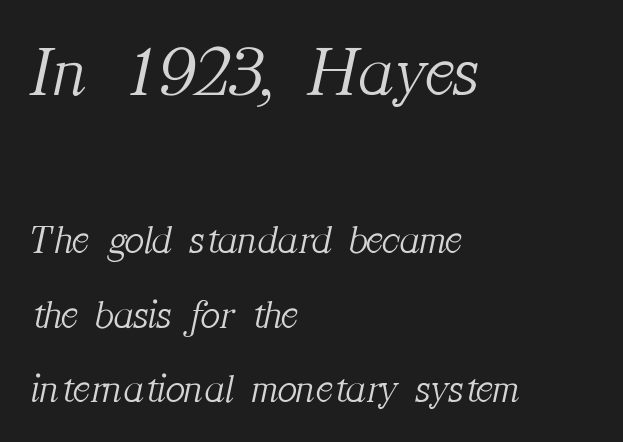
This reads as an unemphasized weight, regular at the heaviest. Is the lower block the larger one? No — the upper block carries the bigger type. Visually the block forms a straight wall on the left and a jagged coastline on the right. Clear beneath every line of the passage. The rendering uses natural spacing where letterforms have individual widths. Tall strokes in this sample are angled rather than plumb.
